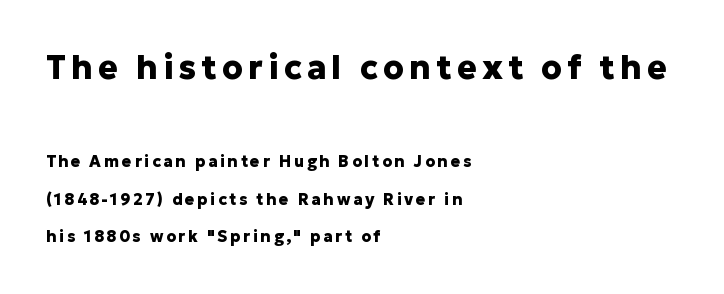
Compared with a centered layout, this one pins lines to the left instead. Looks like regular typesetting: each glyph gets only the width it needs. If you squint, the top block still reads clearly — it's the larger of the two. Letters rest on an invisible, unmarked baseline. Unlike a traditional serif, this face leaves its strokes unadorned.
